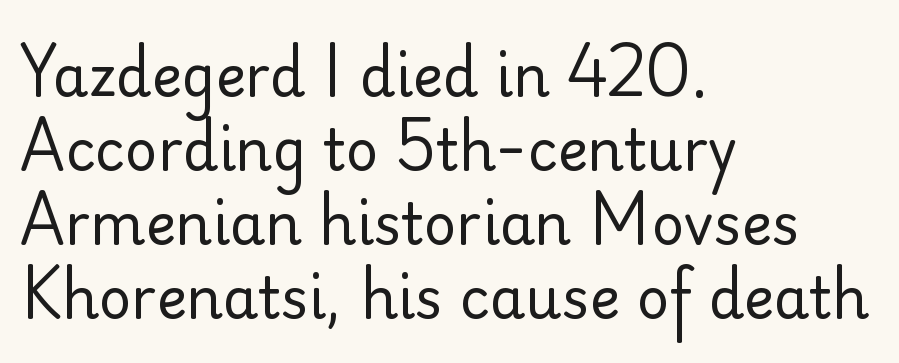
Q: Is the text bold? A: No.
Q: Is the text italic (slanted)? A: No, it is upright.
Q: Is the typeface a serif or a sans-serif typeface? A: Sans-serif.
Q: Is the text underlined? A: No.
Q: How is the paragraph aligned? A: Left-aligned.
Q: Is the spacing between letters normal or unusually wide? A: Normal.
Q: Is the spacing between lines tight, normal or loose? A: Normal.
Q: Width (condensed, normal, or wide)? A: Normal.
Q: Stroke contrast? A: Low.
Q: x-height? A: Small.
Q: Monospaced? A: No.
